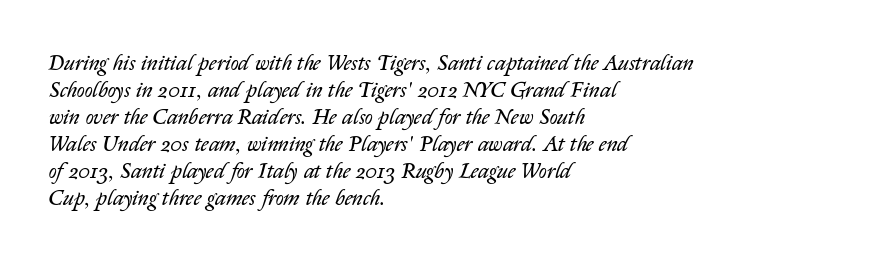
The image shows 22 px text type, italic (leaning right); set left-aligned, line spacing 1.23x, normal letter spacing, not underlined.
